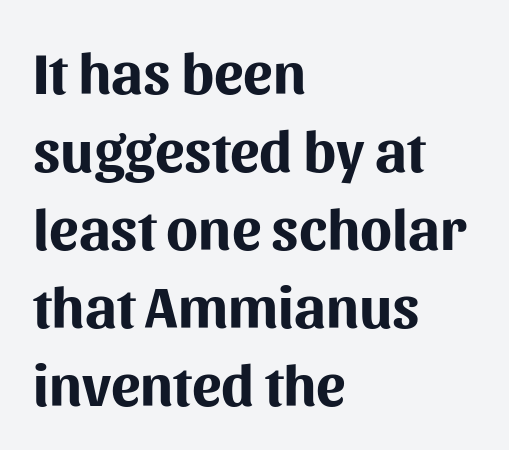
The image shows 59 px bold sans-serif type, upright; set left-aligned, normal line spacing (1.32x), normal letter spacing, not underlined; medium stroke contrast and a medium x-height.
